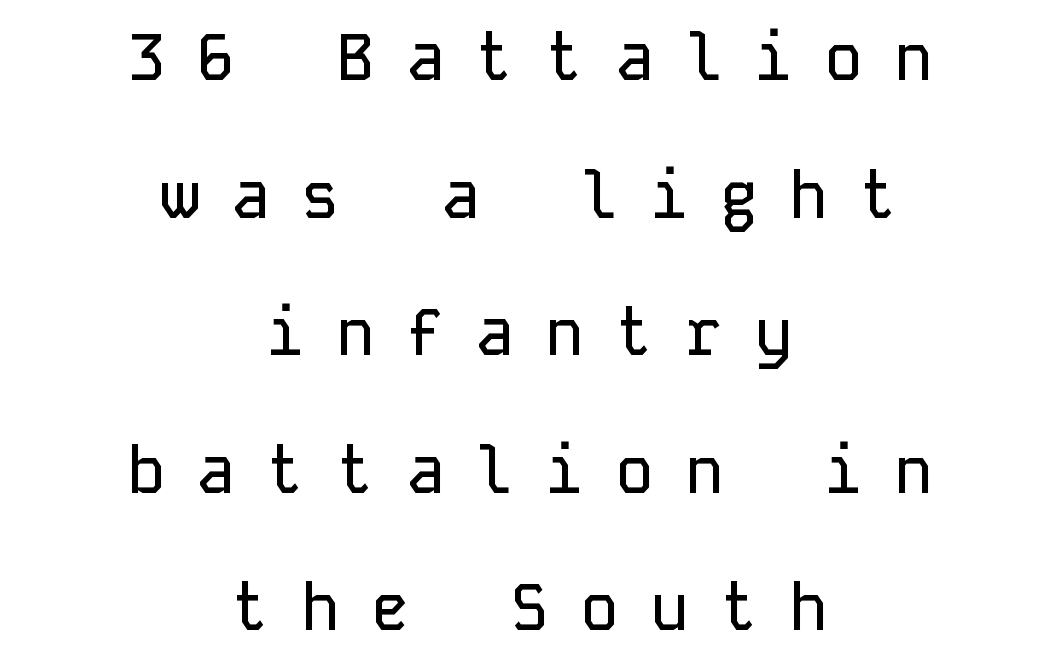
Q: Is the text italic (slanted)? A: No, it is upright.
Q: Is the typeface a serif or a sans-serif typeface? A: Sans-serif.
Q: Is the text underlined? A: No.
Q: How is the paragraph aligned? A: Centered.
Q: Is the spacing between letters normal or unusually wide? A: Unusually wide.
Q: Is the spacing between lines tight, normal or loose? A: Loose.
Q: Width (condensed, normal, or wide)? A: Normal.
Q: Stroke contrast? A: Low.
Q: x-height? A: Medium.
Q: Monospaced? A: Yes.
